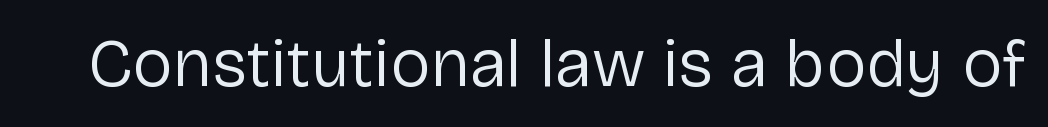
{"serif": "no", "italic": "no", "bold": "no", "weight": "regular", "width": "normal", "stroke_contrast": "low", "x_height": "medium", "monospaced": "no", "underline": "no", "letter_spacing": "normal", "letter_spacing_em": 0.0, "glyph_px": 68}
